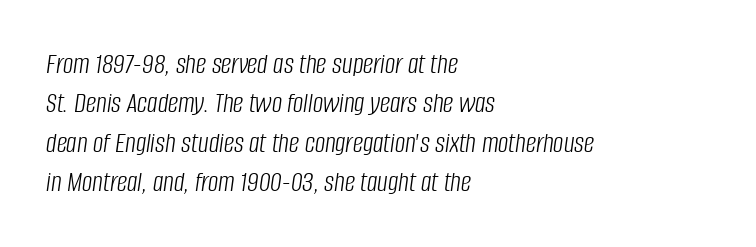
Character widths vary here, with narrow letters taking less room than wide ones. Plain, unruled lines of type. Yep, that's italic — everything's leaning. Compared with typical paragraphs, the rows here are spaced about the same. Weight class: somewhere from thin through regular. The face used here is rendered with its standard letterfit.
